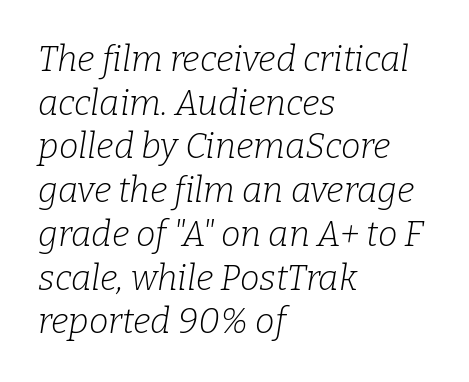
Quick note: italic. Unlike a clean sans, this face finishes its strokes with serifs. Nothing unusual about the tracking: characters are spaced as the font intends. Notice how the passage keeps a crisp vertical edge on the left only.
